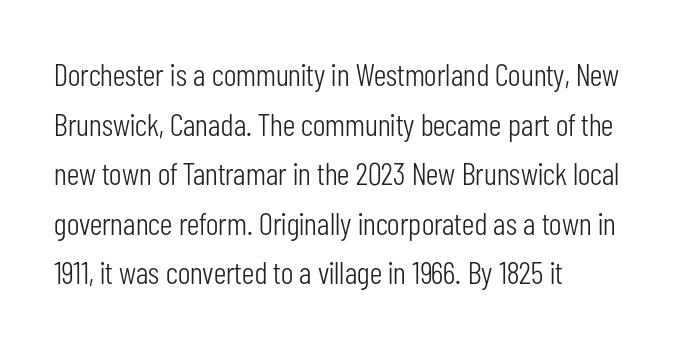
Q: Is the text bold? A: No.
Q: Is the text italic (slanted)? A: No, it is upright.
Q: Is the typeface a serif or a sans-serif typeface? A: Sans-serif.
Q: Is the text underlined? A: No.
Q: How is the paragraph aligned? A: Left-aligned.
Q: Is the spacing between letters normal or unusually wide? A: Normal.
Q: Is the spacing between lines tight, normal or loose? A: Normal.
Q: Width (condensed, normal, or wide)? A: Condensed.
Q: Stroke contrast? A: Low.
Q: x-height? A: Medium.
Q: Monospaced? A: No.
